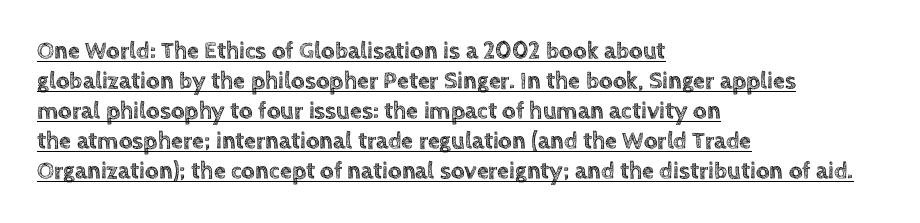
These lines stack with their left ends in a neat column. Unlike italic type, these characters show no tilt at all. Is the letter spacing exaggerated? No — it looks like the ordinary default. Somebody hit Ctrl+U on this one — the words are underlined. How would I describe the line gaps? Plain and ordinary.
